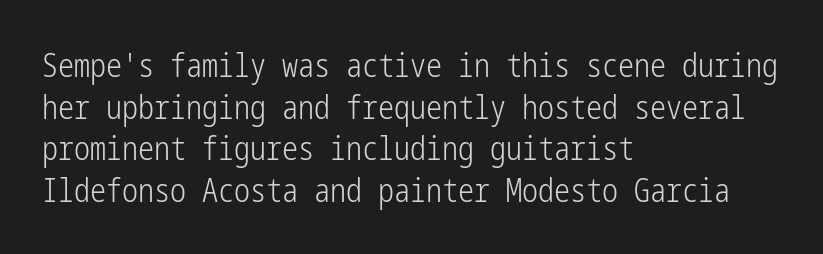
Unlike italic type, these characters show no tilt at all. Ink coverage per letter is moderate at most. The rag falls on the right side of this text block. The text was rendered using a sans face with plain stroke endings. The space beneath each line is pristine and unruled. The rendering keeps characters at their native spacing.
